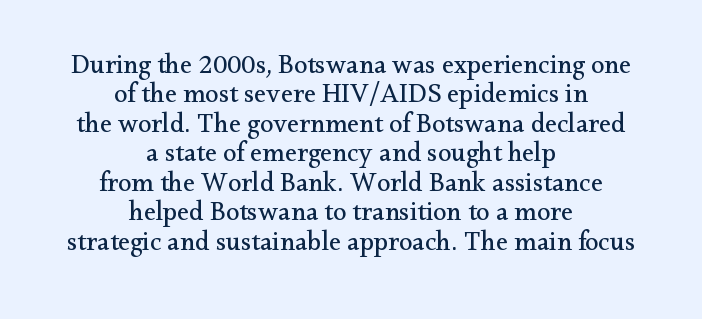
The image shows 27 px text type, upright; set centered, tight line spacing (1.09x), normal letter spacing, not underlined.
